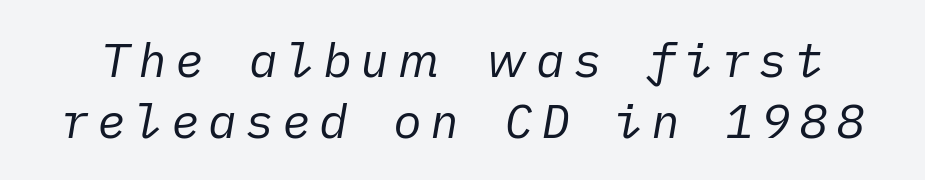
Q: Is the text bold? A: No.
Q: Is the text italic (slanted)? A: Yes, it leans right by about 10 degrees.
Q: Is the text underlined? A: No.
Q: Is the spacing between lines tight, normal or loose? A: Normal.
Q: Width (condensed, normal, or wide)? A: Normal.
Q: Stroke contrast? A: Low.
Q: x-height? A: Medium.
